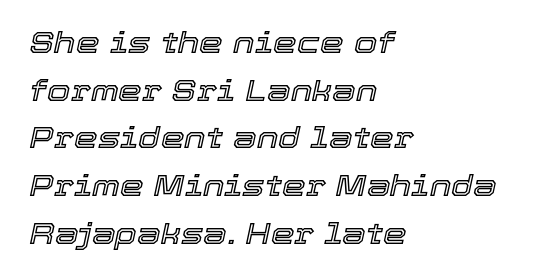
A student would call this left alignment; a typographer would say flush left, rag right. Students, note that the glyphs here touch the page at normal intervals. You can tell it's italic because the verticals aren't actually vertical. Character widths vary here, with narrow letters taking less room than wide ones.
